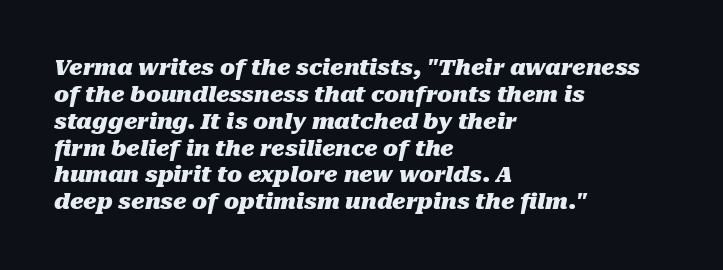
The image shows 22 px bold type, italic (leaning right); set left-aligned, line spacing 1.22x, normal letter spacing, not underlined.
